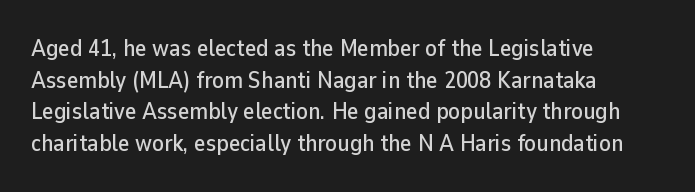
The image shows 24 px text type, upright; set left-aligned, normal line spacing (1.32x), normal letter spacing, not underlined.
